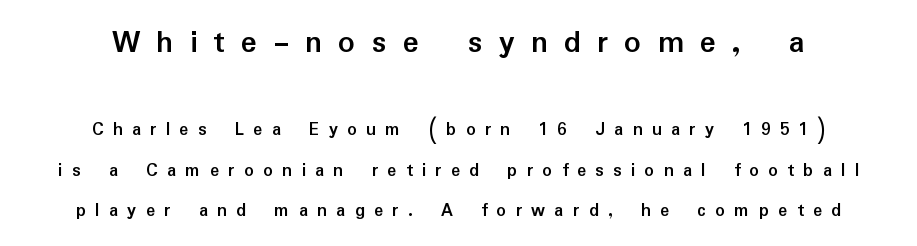
Each letter's strokes conclude bluntly, with no projecting serifs. A student would call this center alignment; a typographer would say set centered. Each new line begins a long way beneath the previous one. The gaps between neighbouring characters are conspicuously large.
